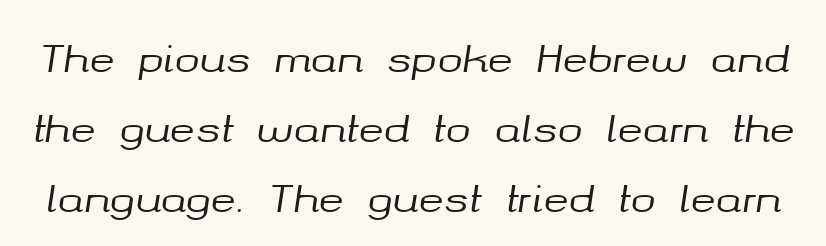
Q: Is the text italic (slanted)? A: Yes, it leans right by about 8 degrees.
Q: Is the text underlined? A: No.
Q: Is the spacing between letters normal or unusually wide? A: Normal.
Q: Width (condensed, normal, or wide)? A: Normal.
Q: Stroke contrast? A: Medium.
Q: x-height? A: Medium.
Q: Monospaced? A: No.
